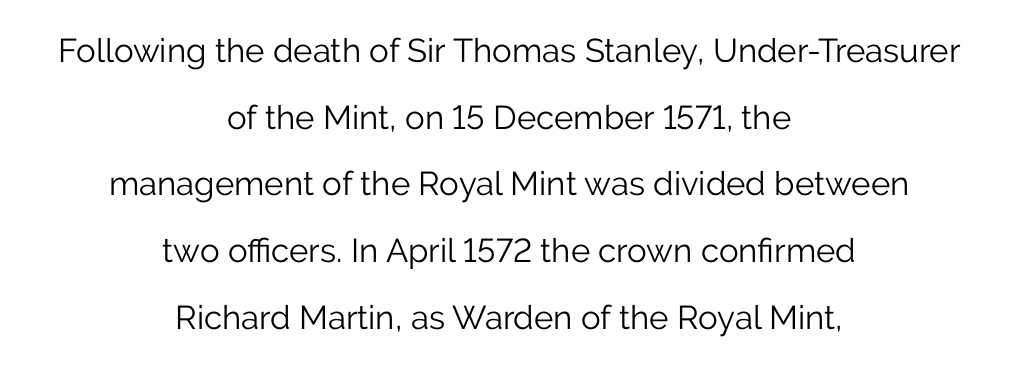
Anything drawn beneath the words? Only blank space. No extra ink here — the face is not bold. Note: no serifs on the glyphs. This block would shrink considerably if given ordinary leading; it's expanded now.
